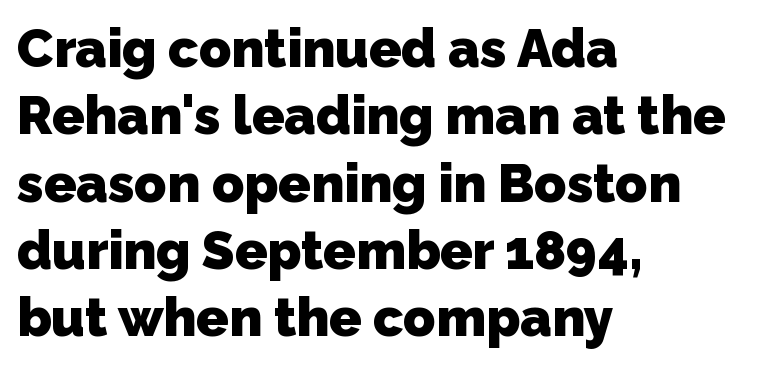
Q: Is the text bold? A: Yes.
Q: Is the typeface a serif or a sans-serif typeface? A: Sans-serif.
Q: Is the text underlined? A: No.
Q: How is the paragraph aligned? A: Left-aligned.
Q: Is the spacing between letters normal or unusually wide? A: Normal.
Q: Is the spacing between lines tight, normal or loose? A: Normal.
Q: Width (condensed, normal, or wide)? A: Normal.
Q: Stroke contrast? A: Low.
Q: x-height? A: Medium.
Q: Monospaced? A: No.
